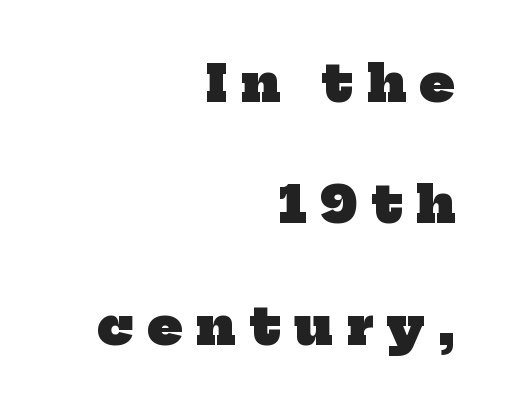
The image shows 51 px heavy serif type; set right-aligned, loose line spacing (2.38x), unusually wide letter spacing (+0.27 em), not underlined; low stroke contrast and a medium x-height.
